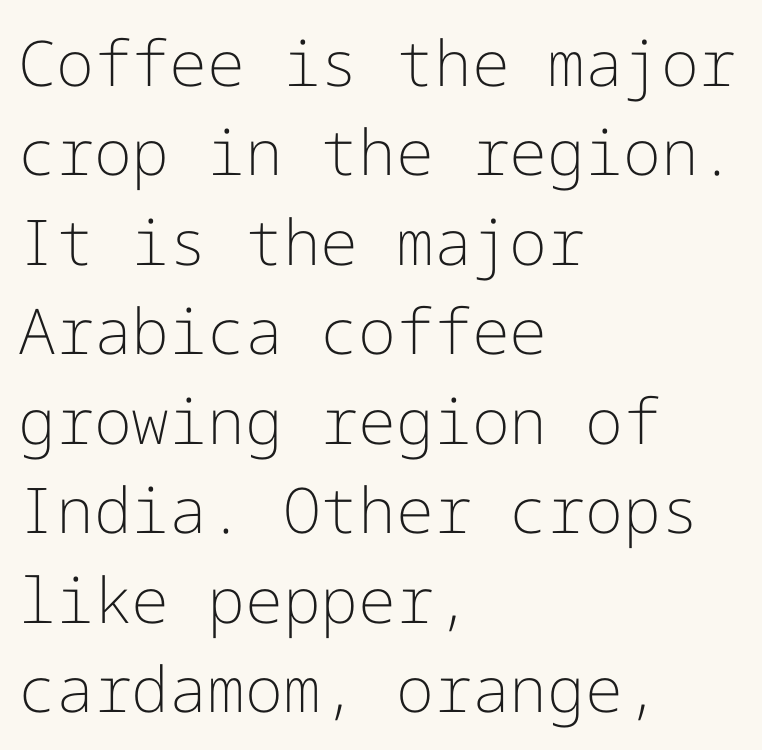
The image shows 63 px light sans-serif type, upright; set left-aligned, normal line spacing (1.42x), normal letter spacing, not underlined; low stroke contrast and a medium x-height.
